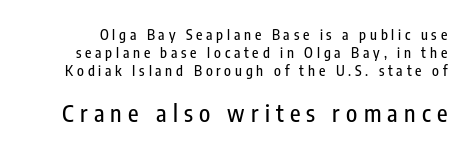
Reading down the column, the eye jumps a familiar distance to each next line. Every character sits straight up, as roman type does. The composition opens small and finishes big. There is plenty of visible air inserted between adjacent glyphs.
